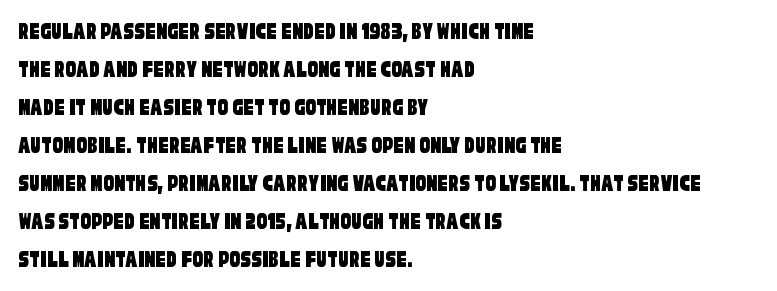
A typesetter would call this leading conventional body-copy spacing. The type is set solid horizontally, with unmodified tracking. This rendering features lettering with no underline. Visually the block forms a straight wall on the left and a jagged coastline on the right.
